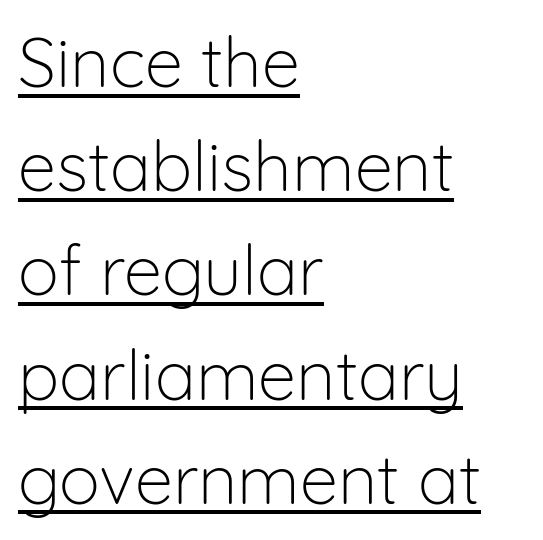
{"serif": "no", "italic": "no", "bold": "no", "weight": "light", "width": "normal", "stroke_contrast": "low", "x_height": "medium", "monospaced": "no", "underline": "yes", "align": "left", "line_spacing": "normal", "line_spacing_ratio": 1.51, "letter_spacing": "normal", "letter_spacing_em": 0.0, "glyph_px": 69}
